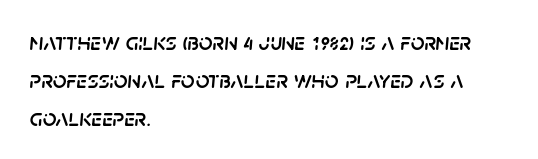
Q: Is the text italic (slanted)? A: Yes, it leans right by about 5 degrees.
Q: Is the text underlined? A: No.
Q: How is the paragraph aligned? A: Left-aligned.
Q: Is the spacing between letters normal or unusually wide? A: Normal.
Q: Is the spacing between lines tight, normal or loose? A: Normal.
